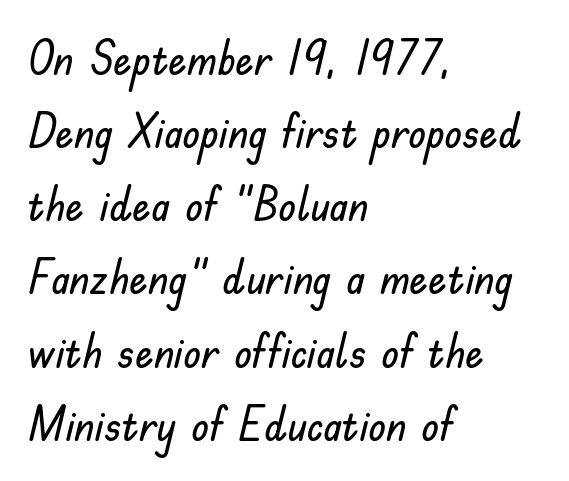
Q: Is the text italic (slanted)? A: Yes.
Q: Is the typeface a serif or a sans-serif typeface? A: Sans-serif.
Q: Is the text underlined? A: No.
Q: How is the paragraph aligned? A: Left-aligned.
Q: Is the spacing between letters normal or unusually wide? A: Normal.
Q: Is the spacing between lines tight, normal or loose? A: Normal.
Q: Width (condensed, normal, or wide)? A: Normal.
Q: Stroke contrast? A: Low.
Q: x-height? A: Small.
Q: Monospaced? A: No.
